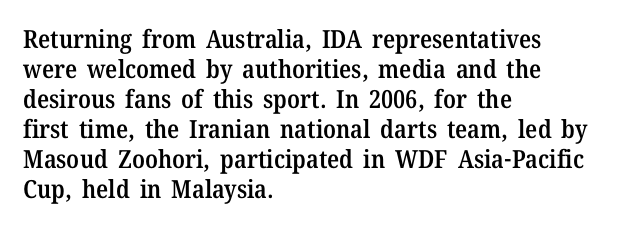
Q: Is the text bold? A: Semi-bold.
Q: Is the text italic (slanted)? A: No, it is upright.
Q: Is the text underlined? A: No.
Q: How is the paragraph aligned? A: Left-aligned.
Q: Is the spacing between letters normal or unusually wide? A: Normal.
